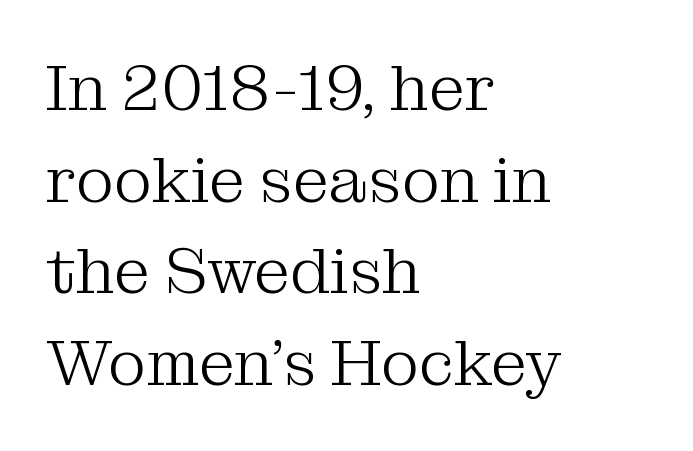
The image shows 65 px light serif type, upright; set left-aligned, normal line spacing (1.41x), normal letter spacing, not underlined; medium stroke contrast and a medium x-height.
